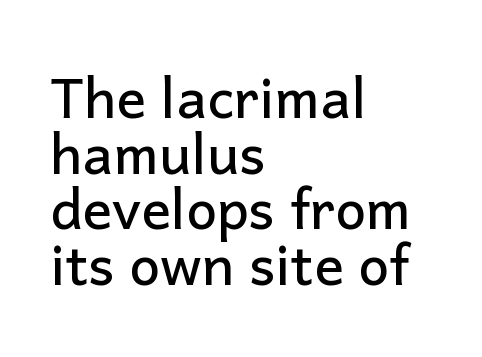
{"serif": "no", "italic": "no", "width": "normal", "stroke_contrast": "low", "x_height": "medium", "monospaced": "no", "underline": "no", "align": "left", "line_spacing": "tight", "line_spacing_ratio": 1.01, "letter_spacing": "normal", "letter_spacing_em": 0.0, "glyph_px": 55}
